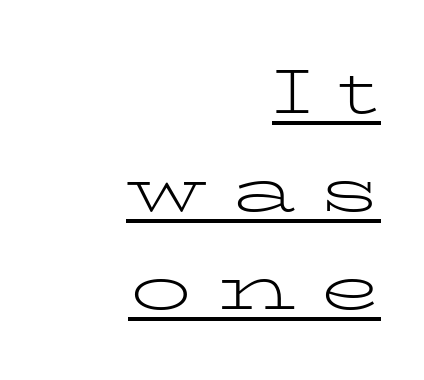
The image shows 61 px light, wide serif type, upright; set right-aligned, normal line spacing (1.61x), unusually wide letter spacing (+0.41 em), underlined; low stroke contrast and a medium x-height.
